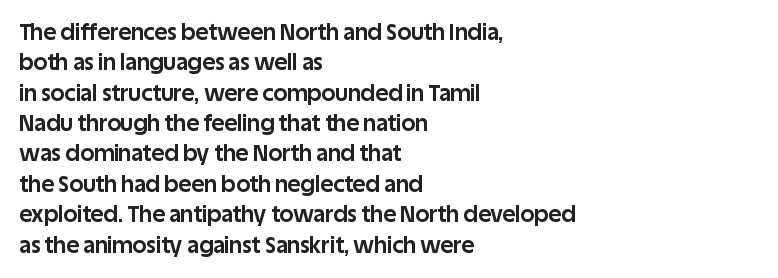
The paragraph shown leans on its left margin. The glyphs have the mass of a bold cut. How are the letters spaced? Ordinarily, with no added tracking. This sample uses an upright cut, with every glyph sitting square on the baseline.
